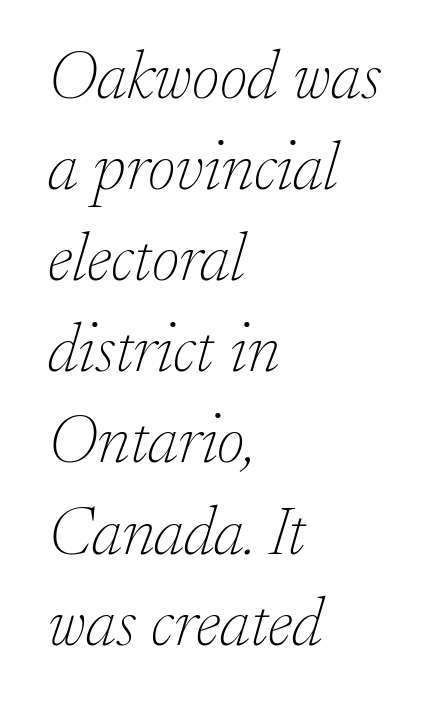
{"serif": "yes", "italic": "yes", "lean": "right", "slant_degrees": 17, "bold": "no", "weight": "thin", "width": "normal", "stroke_contrast": "low", "x_height": "small", "monospaced": "no", "underline": "no", "align": "left", "line_spacing": "normal", "line_spacing_ratio": 1.34, "letter_spacing": "normal", "letter_spacing_em": 0.0, "glyph_px": 68}
